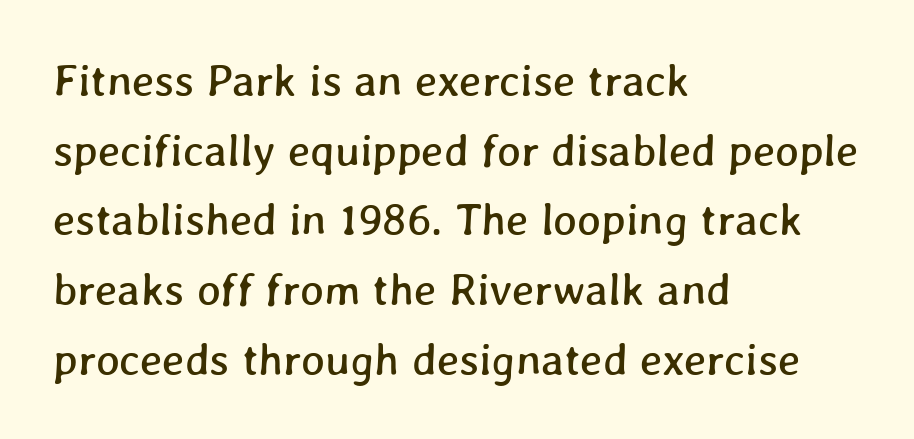
The image shows 45 px text type; set left-aligned, normal line spacing (1.55x), normal letter spacing, not underlined; low stroke contrast and a medium x-height.
